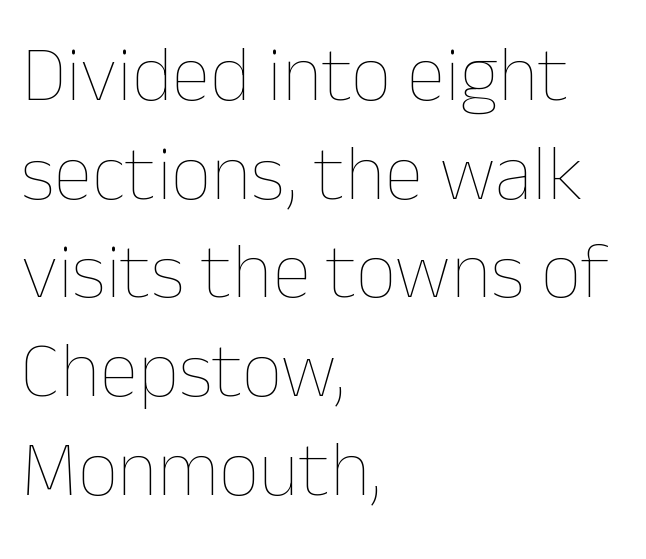
{"italic": "no", "bold": "no", "weight": "thin", "width": "normal", "stroke_contrast": "low", "x_height": "medium", "monospaced": "no", "underline": "no", "align": "left", "line_spacing": "normal", "line_spacing_ratio": 1.25, "letter_spacing": "normal", "letter_spacing_em": 0.0, "glyph_px": 79}
